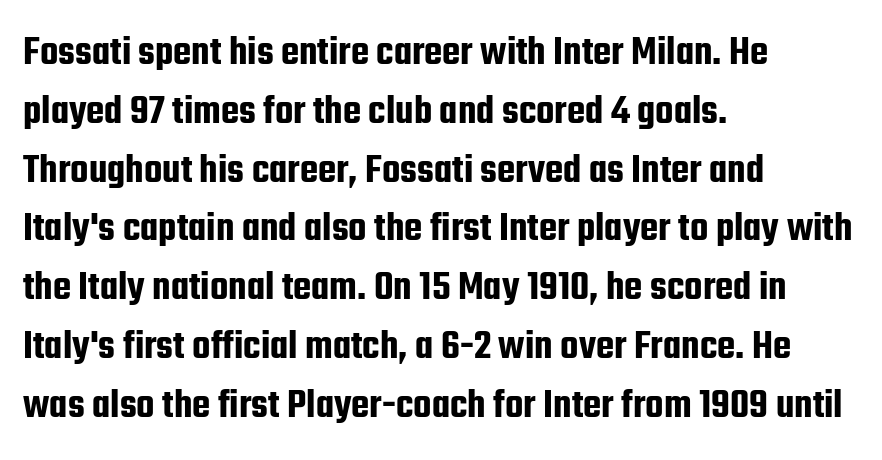
{"serif": "no", "italic": "no", "width": "condensed", "stroke_contrast": "low", "x_height": "medium", "monospaced": "no", "underline": "no", "align": "left", "line_spacing": "normal", "line_spacing_ratio": 1.4, "letter_spacing": "normal", "letter_spacing_em": 0.0, "glyph_px": 42}
